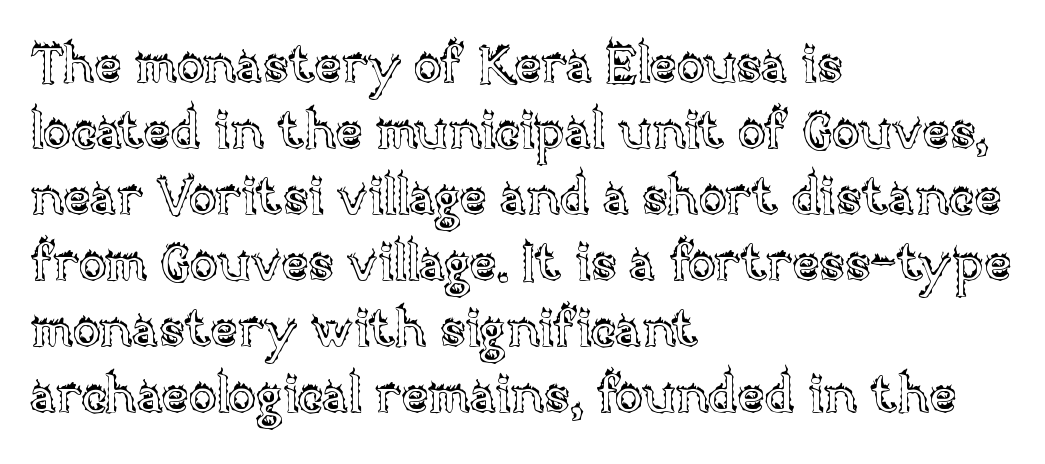
The image shows 52 px text type, upright; set left-aligned, normal line spacing (1.27x), normal letter spacing, not underlined; a large x-height.
